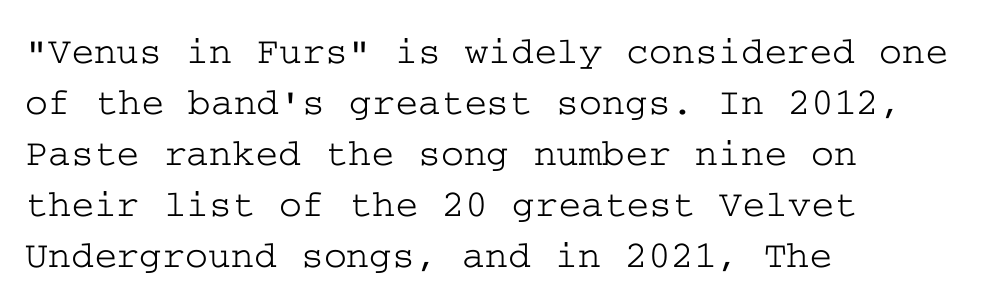
{"serif": "yes", "italic": "no", "width": "wide", "stroke_contrast": "low", "x_height": "medium", "underline": "no", "align": "left", "line_spacing": "normal", "line_spacing_ratio": 1.31, "letter_spacing": "normal", "letter_spacing_em": 0.0, "glyph_px": 39}
